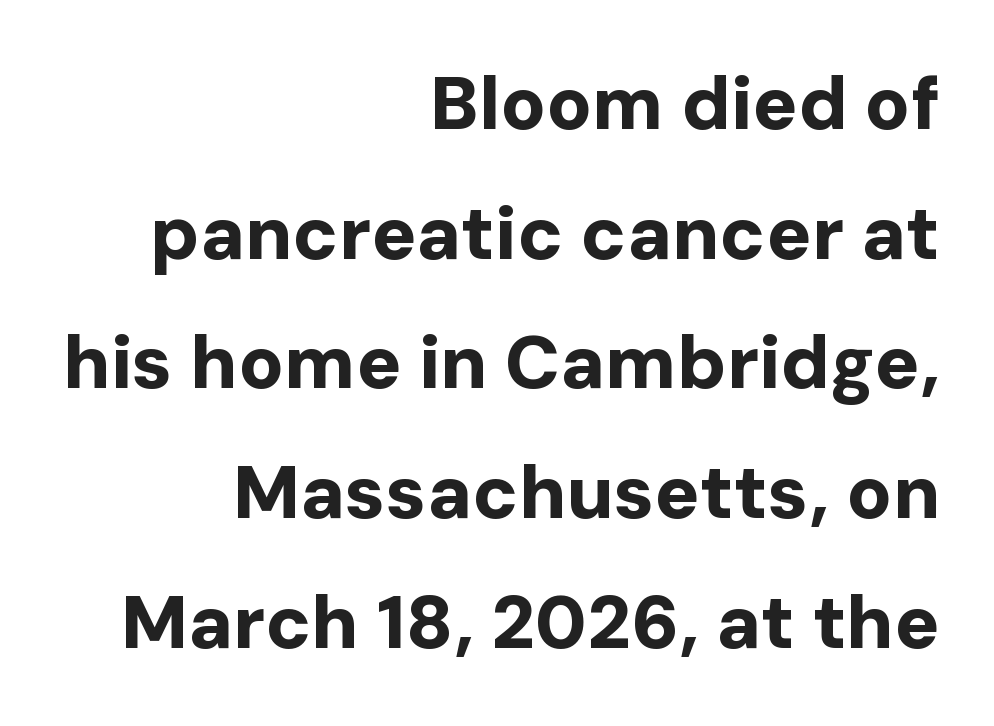
The image shows 75 px bold sans-serif type, upright; set right-aligned, line spacing 1.73x, normal letter spacing, not underlined; low stroke contrast and a medium x-height.
